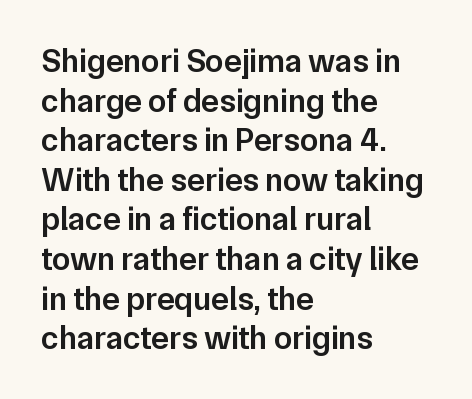
{"serif": "no", "italic": "no", "bold": "semi", "weight": "semibold", "width": "normal", "stroke_contrast": "low", "x_height": "medium", "monospaced": "no", "underline": "no", "align": "left", "line_spacing_ratio": 1.2, "letter_spacing": "normal", "letter_spacing_em": 0.0, "glyph_px": 33}
